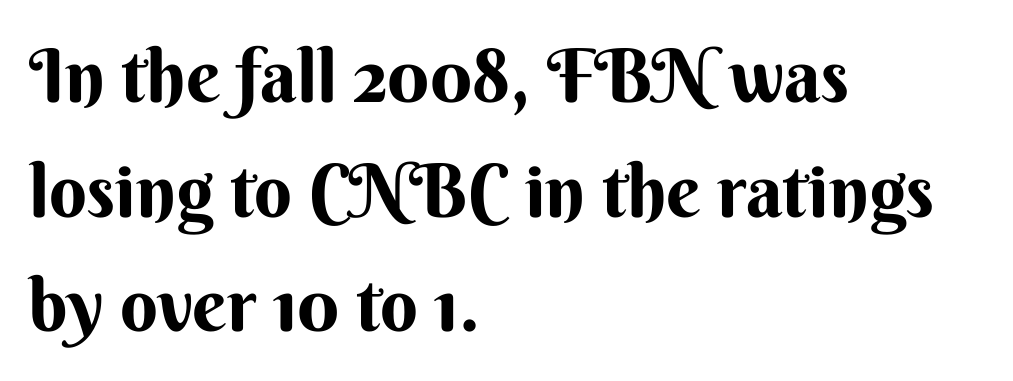
Observe the absence of serifs on each vertical stroke in this sample. If you drew a line through each stem, it would be perfectly vertical. Does the leading feel generous? No, just average. The rendering anchors every line to the left-hand side. Words appear dense and cohesive because spacing is normal. The glyphs are unaccompanied by any horizontal stroke below them.
